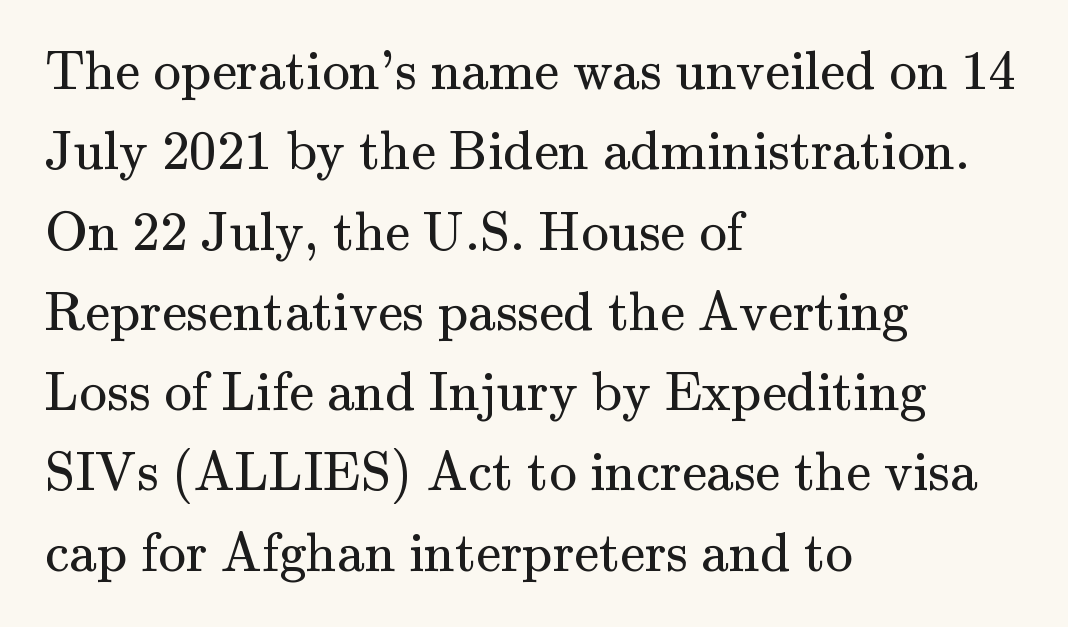
The letters sit at their default tracking, neither squeezed nor spread. This sample uses a serif face. Summary of weight: not heavy and not bold. The baseline area is clear.
